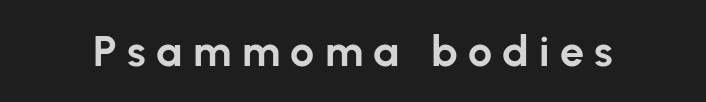
The image shows 43 px bold sans-serif type, upright; set unusually wide letter spacing (+0.24 em), not underlined; low stroke contrast and a medium x-height.
